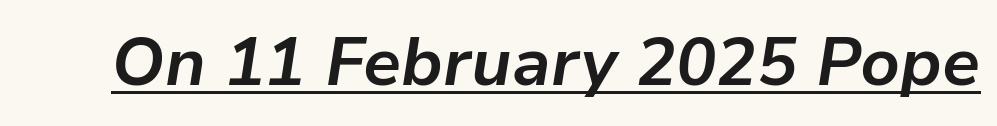
Students, this is bold: see how much ink each stroke carries. The lettering tilts uniformly, giving the passage an italic look. Spacing verdict: proportional, widths tailored to each character. The letterforms sit shoulder to shoulder at normal distance. Caption: lettering with a line underneath.
